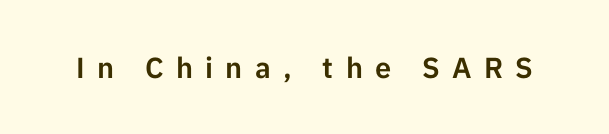
Q: Is the text italic (slanted)? A: No, it is upright.
Q: Is the typeface a serif or a sans-serif typeface? A: Sans-serif.
Q: Is the text underlined? A: No.
Q: Is the spacing between letters normal or unusually wide? A: Unusually wide.
Q: Width (condensed, normal, or wide)? A: Normal.
Q: Stroke contrast? A: Low.
Q: x-height? A: Medium.
Q: Monospaced? A: No.
